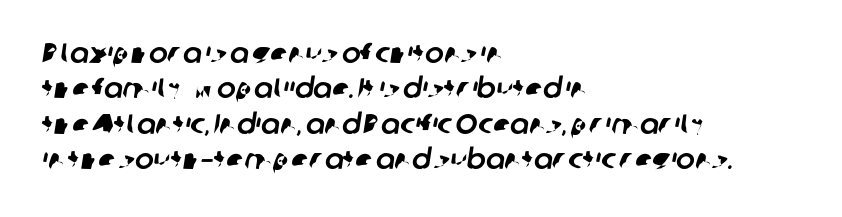
Q: Is the typeface a serif or a sans-serif typeface? A: Sans-serif.
Q: Is the text underlined? A: No.
Q: How is the paragraph aligned? A: Left-aligned.
Q: Is the spacing between letters normal or unusually wide? A: Normal.
Q: Is the spacing between lines tight, normal or loose? A: Normal.
Q: Width (condensed, normal, or wide)? A: Normal.
Q: Stroke contrast? A: Low.
Q: x-height? A: Medium.
Q: Monospaced? A: No.
